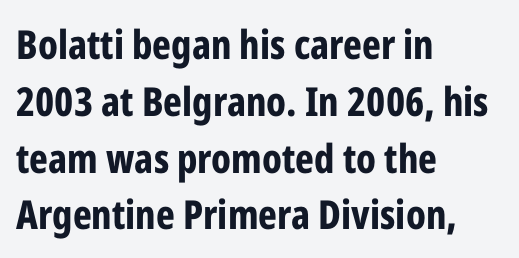
The rendering uses a bold face; every stroke is thick and dark. Notice how the stems are strictly vertical — no italics here. Nope, no serifs anywhere on these letters. Each letter keeps its own natural width here, so spacing adapts to shape. Regular leading.
